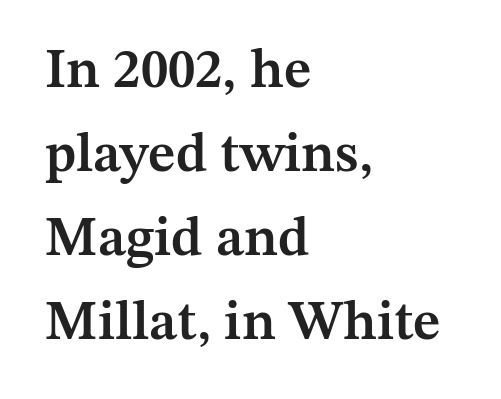
The image shows 55 px semibold serif type, upright; set left-aligned, normal line spacing (1.53x), normal letter spacing, not underlined; medium stroke contrast and a medium x-height.
